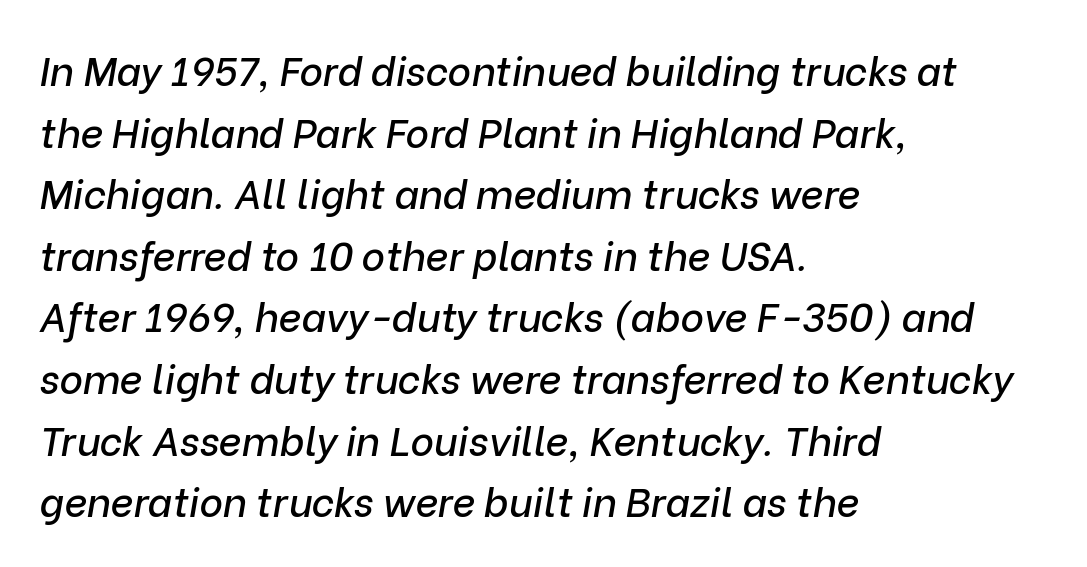
The image shows 40 px text type, italic (leaning right); set left-aligned, normal line spacing (1.54x), normal letter spacing, not underlined; low stroke contrast and a medium x-height.
